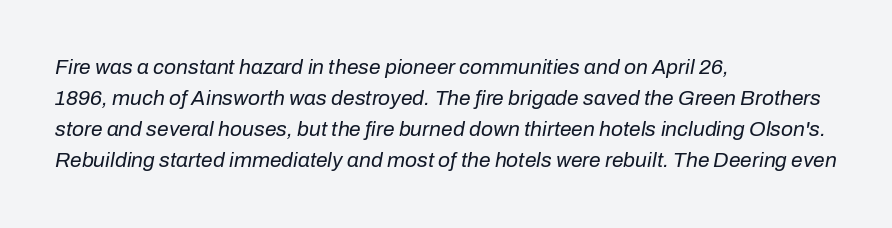
Q: Is the text bold? A: No.
Q: Is the text italic (slanted)? A: Yes, it leans right by about 10 degrees.
Q: Is the text underlined? A: No.
Q: How is the paragraph aligned? A: Left-aligned.
Q: Is the spacing between letters normal or unusually wide? A: Normal.
Q: Is the spacing between lines tight, normal or loose? A: Normal.
